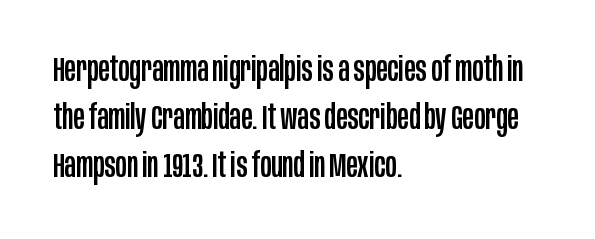
The image shows 34 px condensed sans-serif type, upright; set left-aligned, normal line spacing (1.41x), normal letter spacing, not underlined; low stroke contrast and a large x-height.
